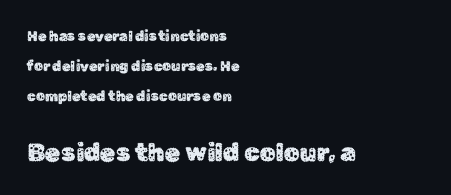
Line starts are locked; line ends wander. The vertical gap from one line to the next is large. Style check: upright. The letters in the lower block stand taller than those in the block above. Spacing between characters is what you'd get straight out of the box. This rendering features lettering with no underline.
